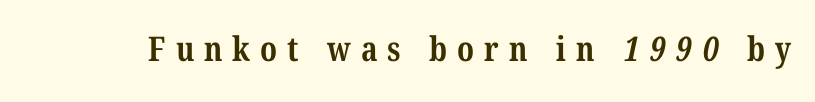
Q: Is the text bold? A: Yes.
Q: Is the typeface a serif or a sans-serif typeface? A: Serif.
Q: Is the text underlined? A: No.
Q: Is the spacing between letters normal or unusually wide? A: Unusually wide.
Q: Width (condensed, normal, or wide)? A: Condensed.
Q: Stroke contrast? A: Medium.
Q: x-height? A: Medium.
Q: Monospaced? A: No.
